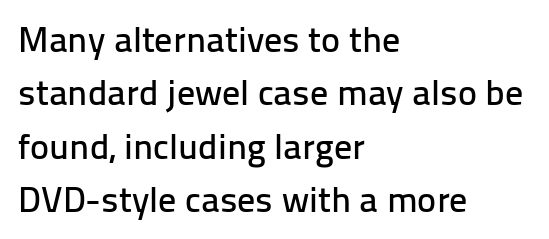
Check the space under the baseline: it is left empty. This sample uses an upright cut, with every glyph sitting square on the baseline. Interline gaps are of average width in this sample. Caption: standard tracking, unaltered. The rendering shows plain stroke endings on the letterforms — a sans-serif design.
